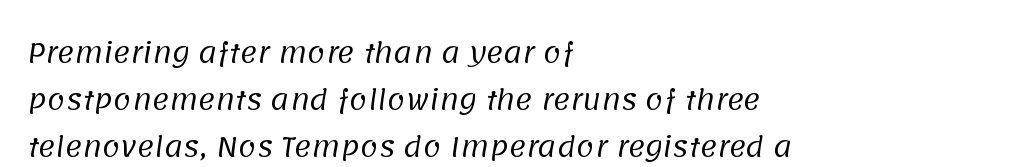
Does the copy run flush right? No — it runs flush left. Characters follow at the spacing the type designer built in. The space beneath each line is pristine and unruled. A quiet, ordinary-to-light weight characterises the typeface.
